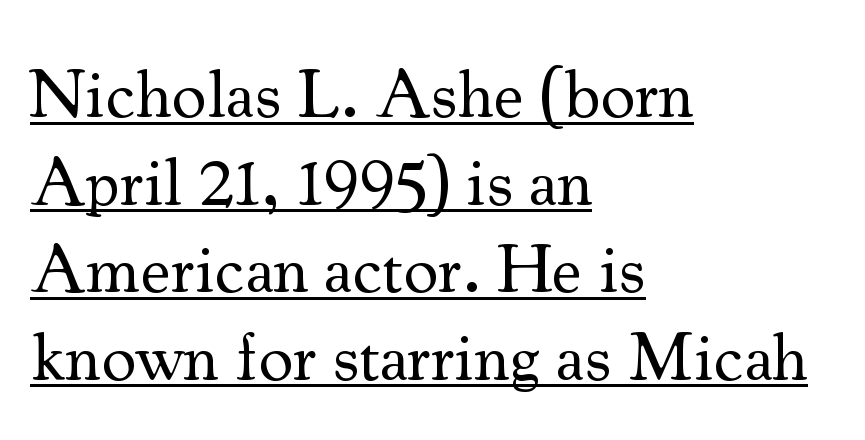
{"serif": "yes", "italic": "no", "bold": "no", "weight": "regular", "width": "normal", "stroke_contrast": "medium", "x_height": "small", "monospaced": "no", "underline": "yes", "align": "left", "line_spacing": "normal", "line_spacing_ratio": 1.27, "letter_spacing": "normal", "letter_spacing_em": 0.0, "glyph_px": 69}
